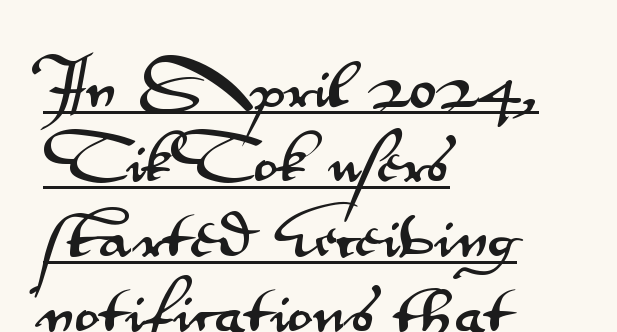
Each letter's strokes conclude bluntly, with no projecting serifs. The paragraph has a hard left edge and a soft right edge. The leading is moderate, giving the passage an even texture. The passage shown has conventional tracking throughout.
